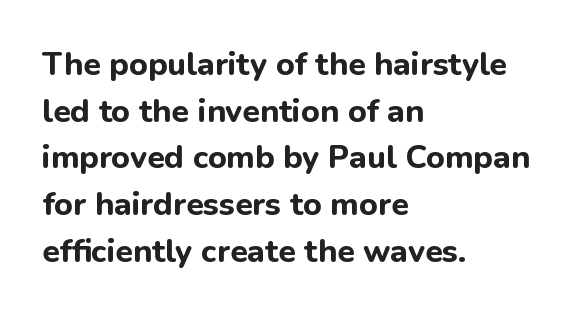
Q: Is the text bold? A: Yes.
Q: Is the text italic (slanted)? A: No, it is upright.
Q: Is the typeface a serif or a sans-serif typeface? A: Sans-serif.
Q: Is the text underlined? A: No.
Q: How is the paragraph aligned? A: Left-aligned.
Q: Is the spacing between letters normal or unusually wide? A: Normal.
Q: Is the spacing between lines tight, normal or loose? A: Normal.
Q: Width (condensed, normal, or wide)? A: Normal.
Q: Stroke contrast? A: Low.
Q: x-height? A: Medium.
Q: Monospaced? A: No.
